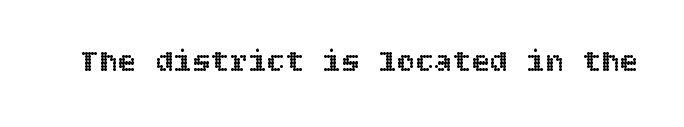
How are the letters spaced? Ordinarily, with no added tracking. Bare-footed words on every line. This sample uses an upright cut, with every glyph sitting square on the baseline.
